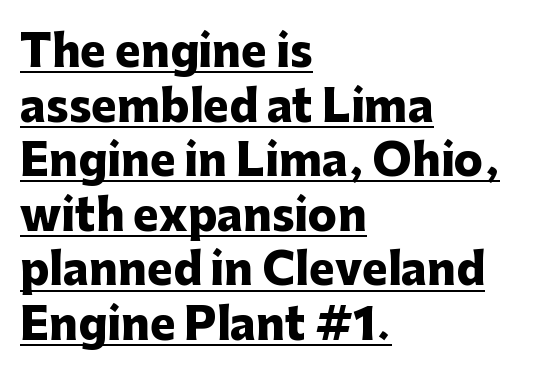
This rendering features underlined lettering. This sample uses an upright cut, with every glyph sitting square on the baseline. Check where the strokes stop: nothing finishes them off — pure sans. Default kerning and tracking; the words read as compact shapes.
